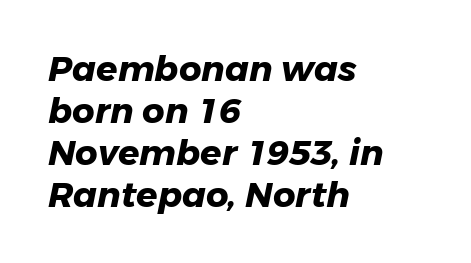
The rendering shows plain stroke endings on the letterforms — a sans-serif design. Which margin do the lines hug? The left one — the right edge is uneven. The letters advance in unequal steps, a hallmark of proportional type. The face used here has the dense, thick strokes of a bold. Check the space under the baseline: it is left empty. Standard letterfit; no display-style spreading of the glyphs.
